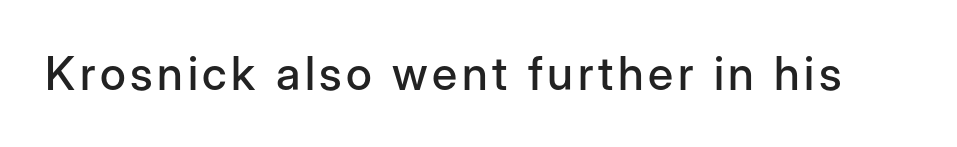
Q: Is the text italic (slanted)? A: No, it is upright.
Q: Is the typeface a serif or a sans-serif typeface? A: Sans-serif.
Q: Is the text underlined? A: No.
Q: Width (condensed, normal, or wide)? A: Normal.
Q: Stroke contrast? A: Low.
Q: x-height? A: Medium.
Q: Monospaced? A: No.
